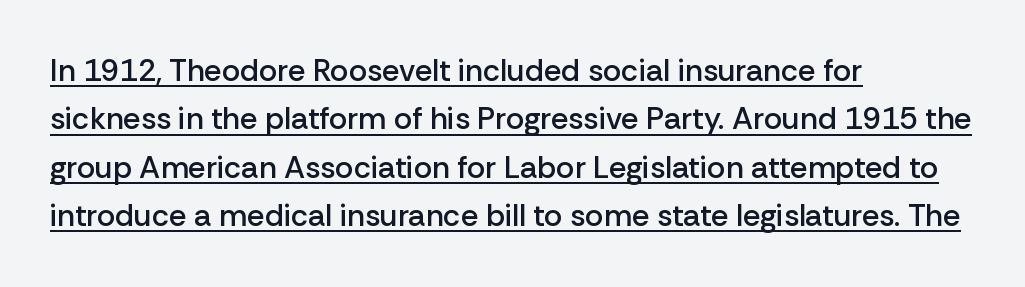
A somewhat darkened texture: the type is semibold rather than bold. Looks like regular typesetting: each glyph gets only the width it needs. If you drew a line through each stem, it would be perfectly vertical. Nobody touched the tracking dial on this one. The rendering anchors every line to the left-hand side.
